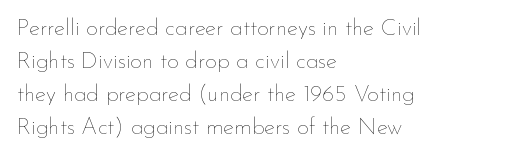
The image shows 23 px text type, upright; set left-aligned, normal line spacing (1.44x), normal letter spacing, not underlined.
